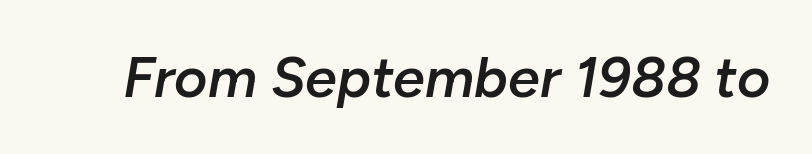
Q: Is the text bold? A: Semi-bold.
Q: Is the text italic (slanted)? A: Yes, it leans right by about 10 degrees.
Q: Is the text underlined? A: No.
Q: Is the spacing between letters normal or unusually wide? A: Normal.
Q: Width (condensed, normal, or wide)? A: Normal.
Q: Stroke contrast? A: Low.
Q: x-height? A: Medium.
Q: Monospaced? A: No.
